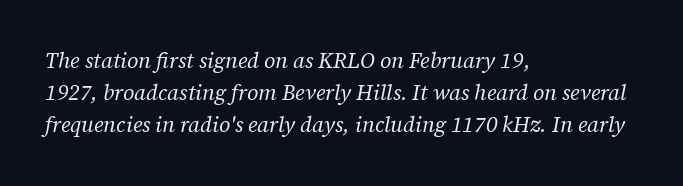
{"italic": "yes", "lean": "right", "slant_degrees": 12, "bold": "no", "underline": "no", "align": "left", "line_spacing": "normal", "line_spacing_ratio": 1.46, "letter_spacing": "normal", "letter_spacing_em": 0.0, "glyph_px": 22}
